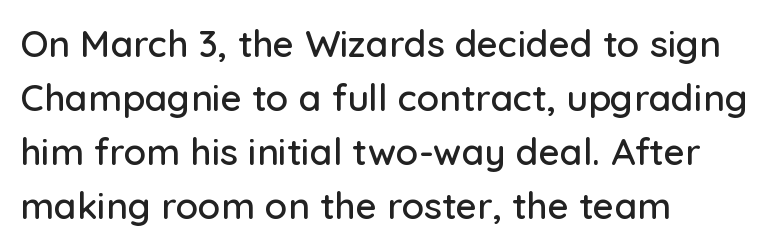
These lines are composed in type without serifs. Decoration check: the copy has no underline. Which margin do the lines hug? The left one — the right edge is uneven. Characters remain perfectly vertical along every line.
